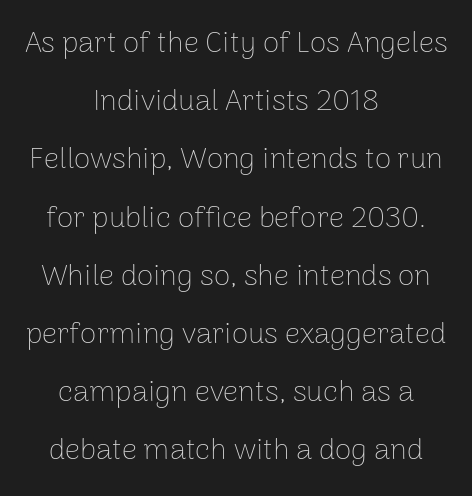
The image shows 30 px thin sans-serif type, upright; set centered, loose line spacing (1.94x), normal letter spacing, not underlined; low stroke contrast and a medium x-height.
